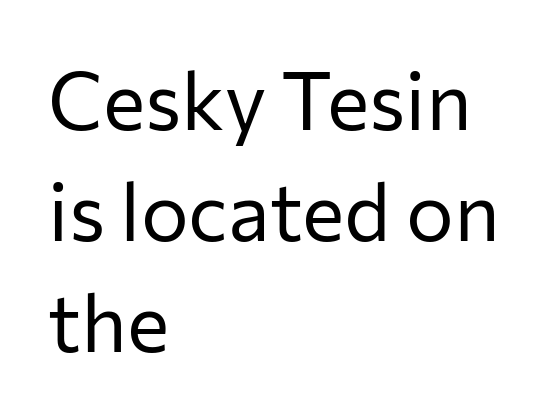
The lettering stays uniformly vertical, giving the passage a roman look. Stems here are at most as thick as an everyday book face. The strip under each line holds only bare page. The gaps between neighbouring characters are ordinary and unremarkable.
